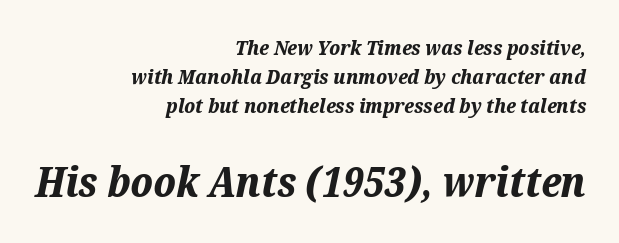
{"italic": "yes", "lean": "right", "slant_degrees": 12, "bold": "yes", "weight": "bold", "width": "normal", "stroke_contrast": "medium", "x_height": "medium", "monospaced": "no", "underline": "no", "align": "right", "line_spacing": "normal", "line_spacing_ratio": 1.45, "letter_spacing": "normal", "letter_spacing_em": 0.0, "larger_block": "second", "size_ratio": 2.05, "glyph_px": 41}
